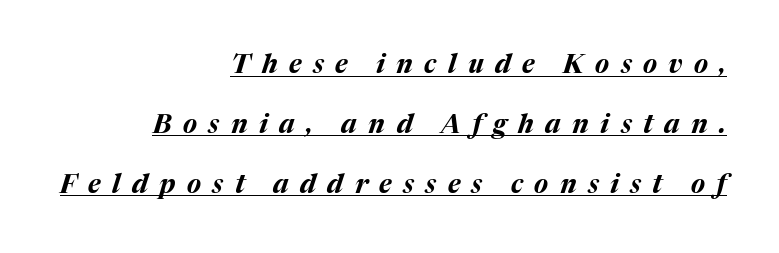
The image shows 26 px bold type, italic (leaning right); set right-aligned, loose line spacing (2.3x), unusually wide letter spacing (+0.44 em), underlined.
